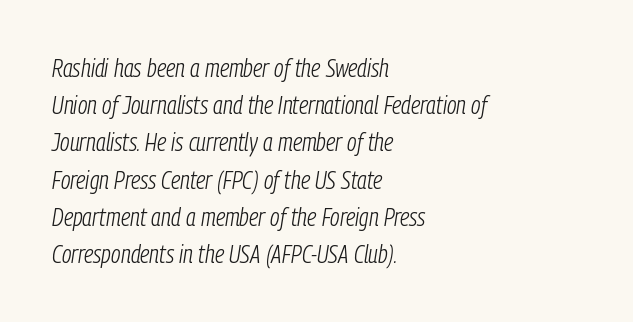
{"italic": "yes", "lean": "right", "slant_degrees": 9, "bold": "no", "underline": "no", "align": "left", "line_spacing": "normal", "line_spacing_ratio": 1.49, "letter_spacing": "normal", "letter_spacing_em": 0.0, "glyph_px": 25}
